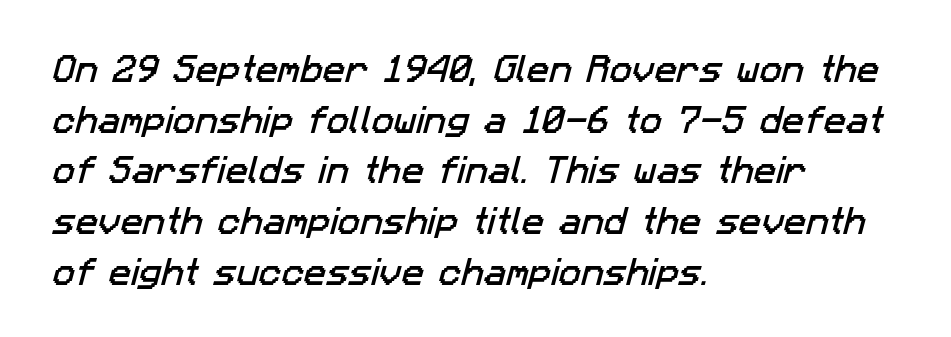
The image shows 30 px sans-serif type; set left-aligned, normal line spacing (1.69x), normal letter spacing, not underlined; low stroke contrast and a medium x-height.
